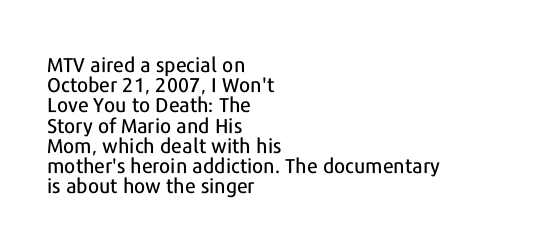
Q: Is the text italic (slanted)? A: No, it is upright.
Q: Is the text underlined? A: No.
Q: How is the paragraph aligned? A: Left-aligned.
Q: Is the spacing between letters normal or unusually wide? A: Normal.
Q: Is the spacing between lines tight, normal or loose? A: Tight.
